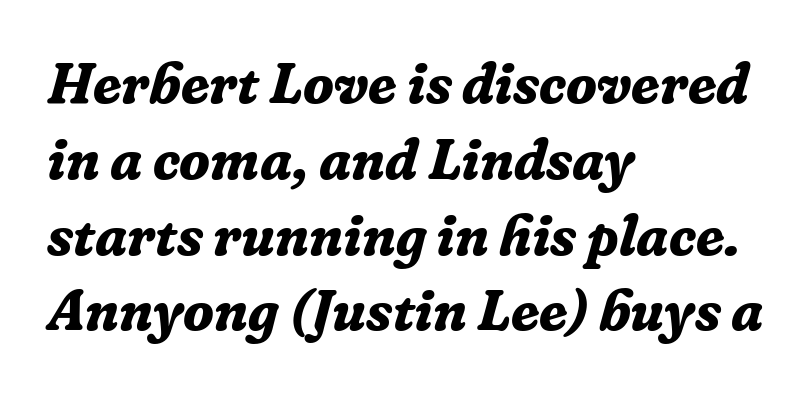
Q: Is the text bold? A: Yes.
Q: Is the text italic (slanted)? A: Yes, it leans right by about 16 degrees.
Q: Is the typeface a serif or a sans-serif typeface? A: Serif.
Q: Is the text underlined? A: No.
Q: How is the paragraph aligned? A: Left-aligned.
Q: Is the spacing between letters normal or unusually wide? A: Normal.
Q: Is the spacing between lines tight, normal or loose? A: Normal.
Q: Width (condensed, normal, or wide)? A: Normal.
Q: Stroke contrast? A: Low.
Q: x-height? A: Medium.
Q: Monospaced? A: No.
